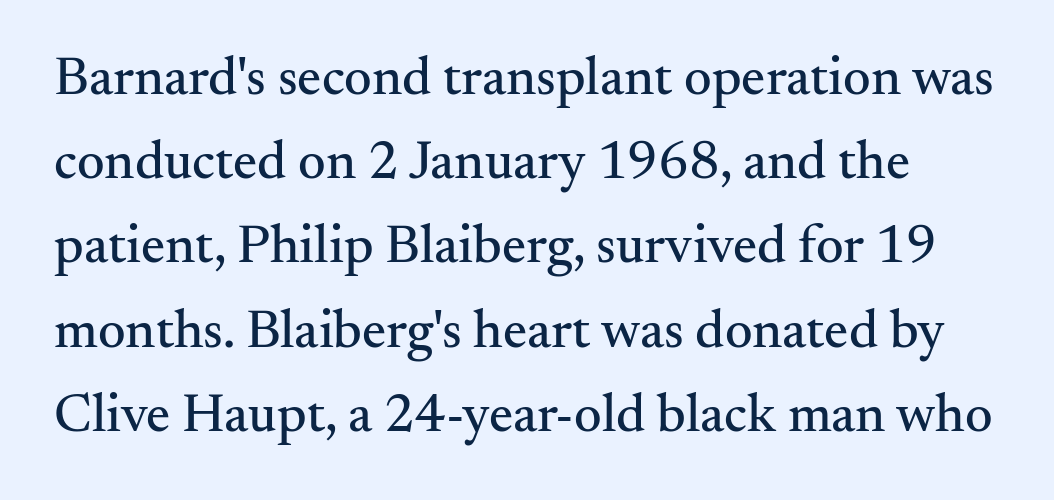
Style check: upright. This sample has the flowing, uneven cadence of proportional lettering. What stands out about the letter spacing? Nothing — it is the standard amount. The string is rendered with underlining switched off.
